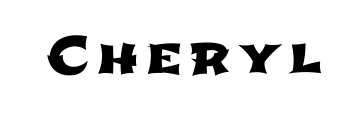
The baseline area is clear. Varying glyph widths throughout — classic text-font behaviour. What kind of face is this? One without serifs — a sans.
